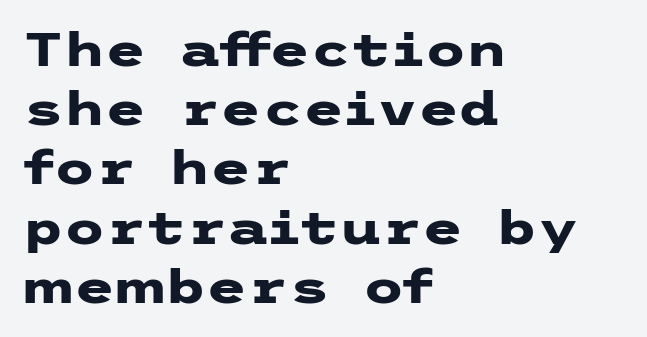
The image shows 47 px heavy, wide sans-serif type, upright; set left-aligned, normal line spacing (1.26x), normal letter spacing, not underlined; low stroke contrast and a medium x-height.
